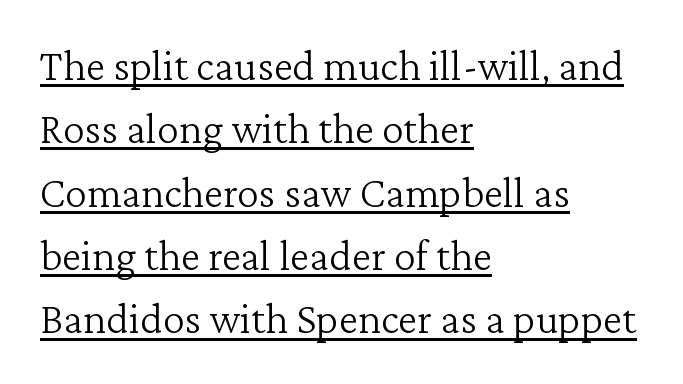
{"serif": "yes", "italic": "no", "bold": "no", "weight": "light", "width": "normal", "stroke_contrast": "low", "x_height": "medium", "monospaced": "no", "underline": "yes", "align": "left", "line_spacing": "normal", "line_spacing_ratio": 1.44, "letter_spacing": "normal", "letter_spacing_em": 0.0, "glyph_px": 44}
